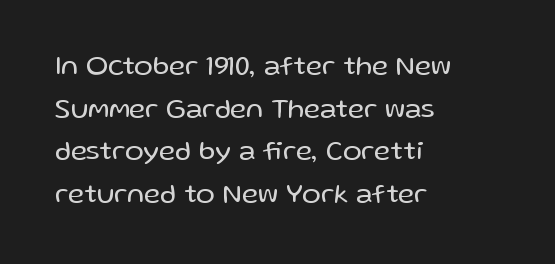
The image shows 28 px regular-weight sans-serif type, upright; set left-aligned, normal line spacing (1.52x), normal letter spacing, not underlined; low stroke contrast and a medium x-height.
